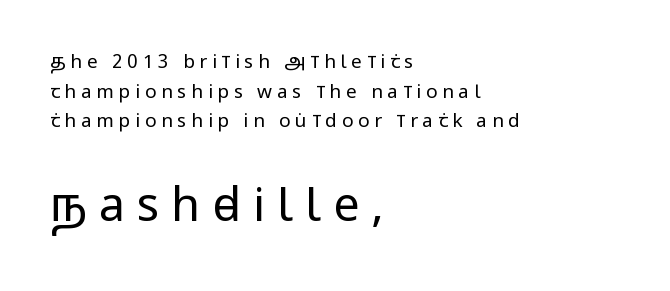
Q: Is the text bold? A: No.
Q: Is the text italic (slanted)? A: No, it is upright.
Q: Is the typeface a serif or a sans-serif typeface? A: Sans-serif.
Q: Is the text underlined? A: No.
Q: How is the paragraph aligned? A: Left-aligned.
Q: Is the spacing between letters normal or unusually wide? A: Unusually wide.
Q: Is the spacing between lines tight, normal or loose? A: Normal.
Q: Which block of text is set in a larger size, the first (top) or the second (bottom)? A: The second (bottom) one.
Q: Width (condensed, normal, or wide)? A: Condensed.
Q: Stroke contrast? A: Low.
Q: x-height? A: Large.
Q: Monospaced? A: No.
